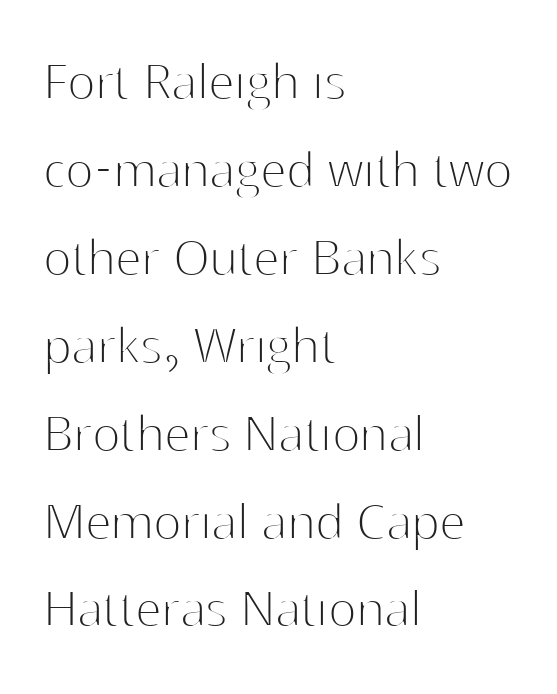
The image shows 59 px thin sans-serif type, upright; set left-aligned, normal line spacing (1.49x), normal letter spacing, not underlined; high stroke contrast and a medium x-height.
